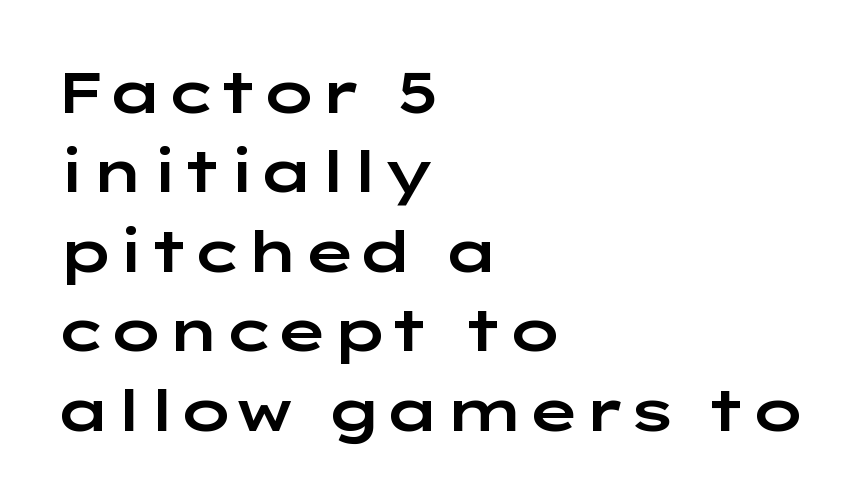
Q: Is the text italic (slanted)? A: No, it is upright.
Q: Is the typeface a serif or a sans-serif typeface? A: Sans-serif.
Q: Is the text underlined? A: No.
Q: How is the paragraph aligned? A: Left-aligned.
Q: Is the spacing between letters normal or unusually wide? A: Normal.
Q: Is the spacing between lines tight, normal or loose? A: Normal.
Q: Width (condensed, normal, or wide)? A: Wide.
Q: Stroke contrast? A: Low.
Q: x-height? A: Medium.
Q: Monospaced? A: No.
